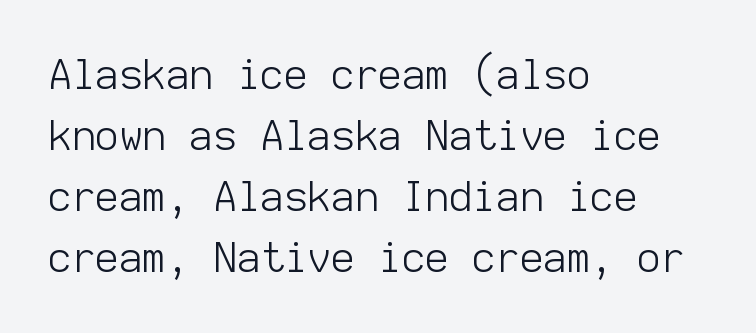
{"serif": "no", "italic": "no", "bold": "no", "weight": "light", "width": "normal", "stroke_contrast": "low", "x_height": "medium", "monospaced": "yes", "underline": "no", "align": "left", "line_spacing": "normal", "line_spacing_ratio": 1.49, "letter_spacing": "normal", "letter_spacing_em": 0.0, "glyph_px": 41}
